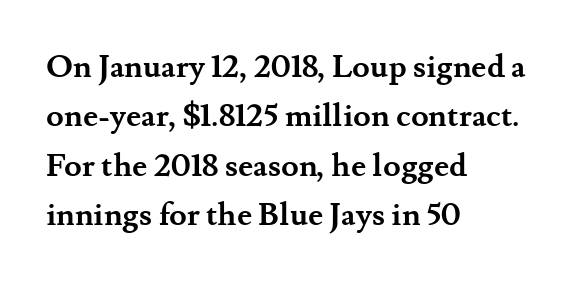
{"serif": "yes", "italic": "no", "bold": "yes", "weight": "semibold", "width": "normal", "stroke_contrast": "medium", "x_height": "small", "monospaced": "no", "underline": "no", "align": "left", "line_spacing": "normal", "line_spacing_ratio": 1.54, "letter_spacing": "normal", "letter_spacing_em": 0.0, "glyph_px": 32}
